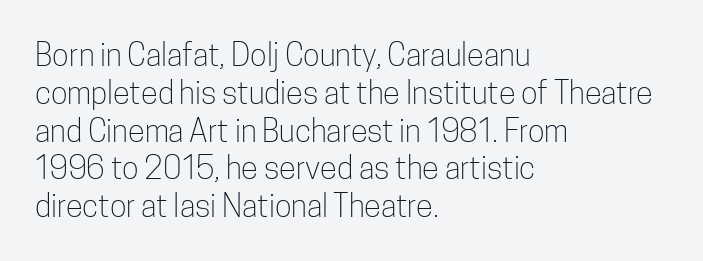
{"serif": "no", "italic": "no", "bold": "no", "weight": "light", "width": "condensed", "stroke_contrast": "low", "x_height": "medium", "monospaced": "no", "underline": "no", "align": "left", "line_spacing_ratio": 1.22, "letter_spacing": "normal", "letter_spacing_em": 0.0, "glyph_px": 31}
